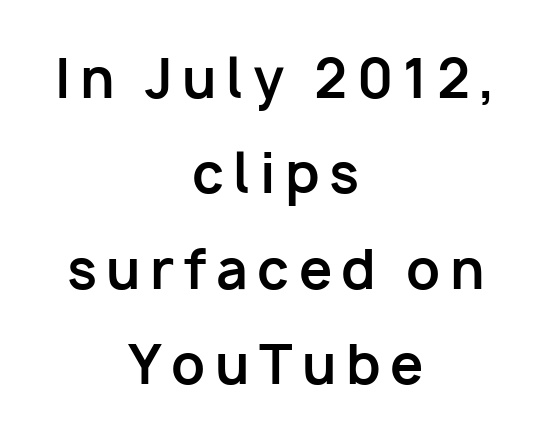
{"serif": "no", "italic": "no", "bold": "yes", "weight": "bold", "width": "normal", "stroke_contrast": "low", "x_height": "medium", "monospaced": "no", "underline": "no", "align": "center", "line_spacing_ratio": 1.8, "glyph_px": 53}
